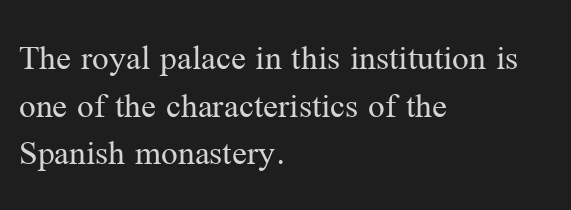
The image shows 37 px regular-weight serif type, upright; set left-aligned, normal line spacing (1.29x), normal letter spacing, not underlined; medium stroke contrast and a medium x-height.
